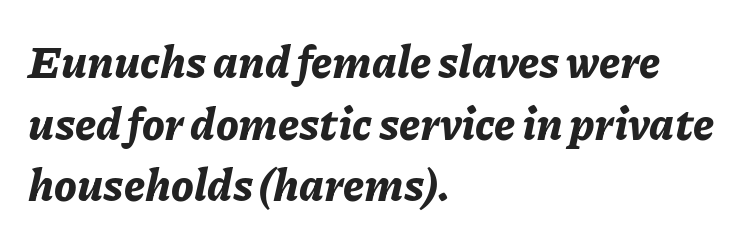
Q: Is the text bold? A: Yes.
Q: Is the text italic (slanted)? A: Yes, it leans right by about 11 degrees.
Q: Is the text underlined? A: No.
Q: How is the paragraph aligned? A: Left-aligned.
Q: Is the spacing between letters normal or unusually wide? A: Normal.
Q: Is the spacing between lines tight, normal or loose? A: Normal.
Q: Width (condensed, normal, or wide)? A: Normal.
Q: Stroke contrast? A: Low.
Q: x-height? A: Medium.
Q: Monospaced? A: No.
